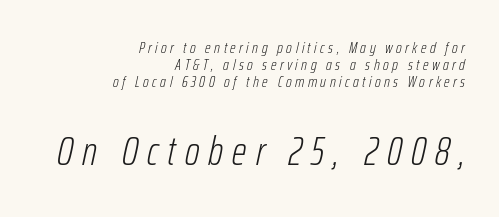
Q: Is the text bold? A: No.
Q: Is the text italic (slanted)? A: Yes, it leans right by about 12 degrees.
Q: Is the text underlined? A: No.
Q: How is the paragraph aligned? A: Right-aligned.
Q: Is the spacing between letters normal or unusually wide? A: Unusually wide.
Q: Is the spacing between lines tight, normal or loose? A: Tight.
Q: Which block of text is set in a larger size, the first (top) or the second (bottom)? A: The second (bottom) one.
Q: Width (condensed, normal, or wide)? A: Condensed.
Q: Stroke contrast? A: Low.
Q: x-height? A: Medium.
Q: Monospaced? A: No.
